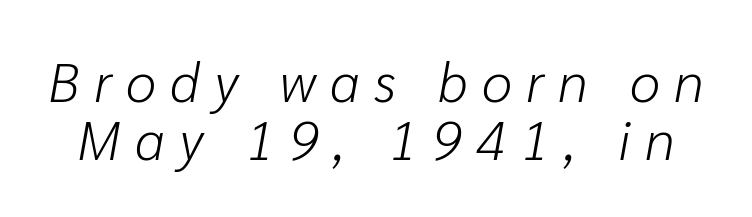
Q: Is the text bold? A: No.
Q: Is the text italic (slanted)? A: Yes, it leans right by about 10 degrees.
Q: Is the text underlined? A: No.
Q: Is the spacing between letters normal or unusually wide? A: Unusually wide.
Q: Is the spacing between lines tight, normal or loose? A: Tight.
Q: Width (condensed, normal, or wide)? A: Normal.
Q: Stroke contrast? A: Low.
Q: x-height? A: Medium.
Q: Monospaced? A: No.
